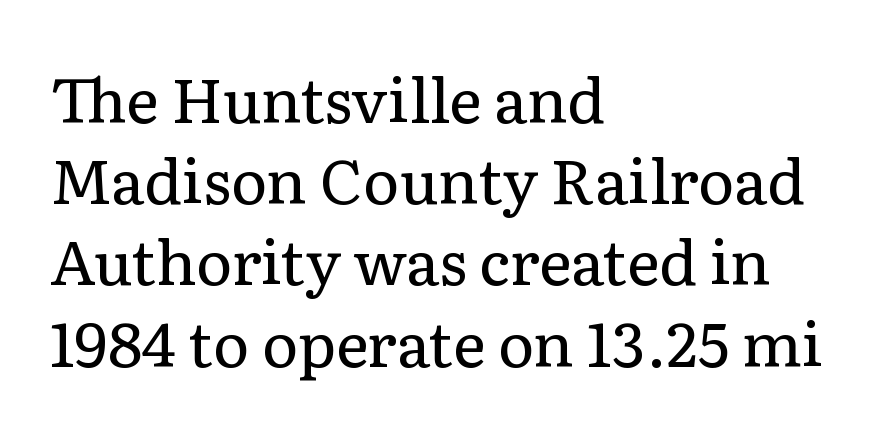
The image shows 62 px regular-weight serif type, upright; set left-aligned, normal line spacing (1.31x), normal letter spacing, not underlined; low stroke contrast and a medium x-height.
